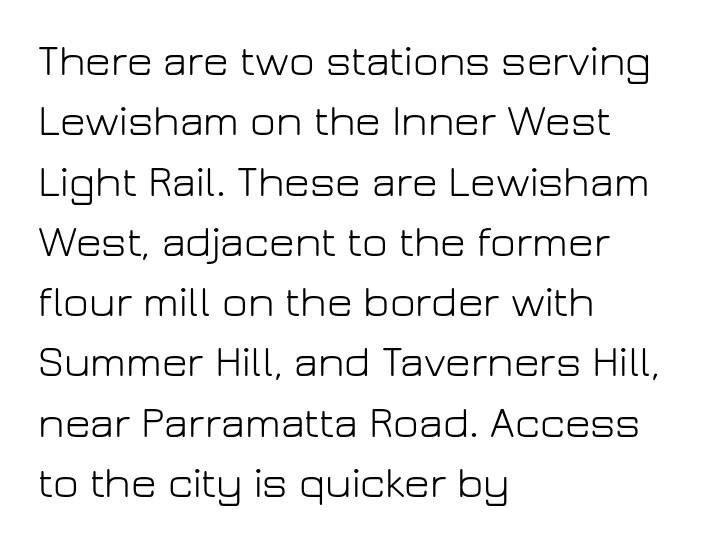
{"serif": "no", "italic": "no", "bold": "no", "weight": "light", "width": "normal", "stroke_contrast": "low", "x_height": "medium", "monospaced": "no", "underline": "no", "align": "left", "line_spacing": "normal", "line_spacing_ratio": 1.37, "letter_spacing": "normal", "letter_spacing_em": 0.0, "glyph_px": 44}
